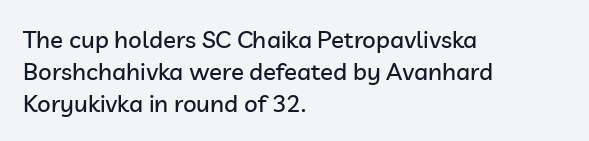
Q: Is the text italic (slanted)? A: No, it is upright.
Q: Is the text underlined? A: No.
Q: How is the paragraph aligned? A: Left-aligned.
Q: Is the spacing between letters normal or unusually wide? A: Normal.
Q: Is the spacing between lines tight, normal or loose? A: Normal.
